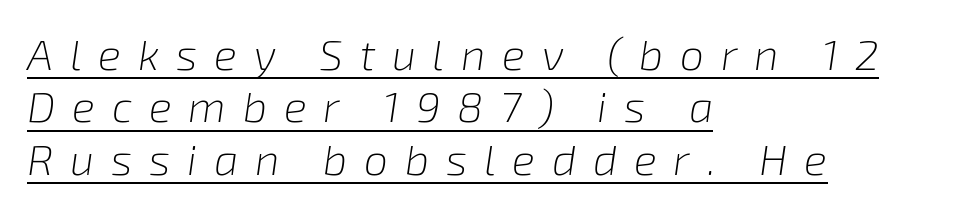
{"italic": "yes", "lean": "right", "slant_degrees": 8, "bold": "no", "weight": "light", "width": "normal", "stroke_contrast": "low", "x_height": "medium", "monospaced": "no", "underline": "yes", "align": "left", "line_spacing_ratio": 1.22, "letter_spacing": "wide", "letter_spacing_em": 0.39, "glyph_px": 43}
